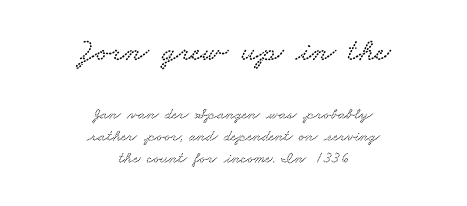
Q: Is the typeface a serif or a sans-serif typeface? A: Serif.
Q: Is the text underlined? A: No.
Q: How is the paragraph aligned? A: Centered.
Q: Is the spacing between letters normal or unusually wide? A: Normal.
Q: Is the spacing between lines tight, normal or loose? A: Normal.
Q: Which block of text is set in a larger size, the first (top) or the second (bottom)? A: The first (top) one.
Q: Width (condensed, normal, or wide)? A: Wide.
Q: Stroke contrast? A: Low.
Q: x-height? A: Small.
Q: Monospaced? A: No.
